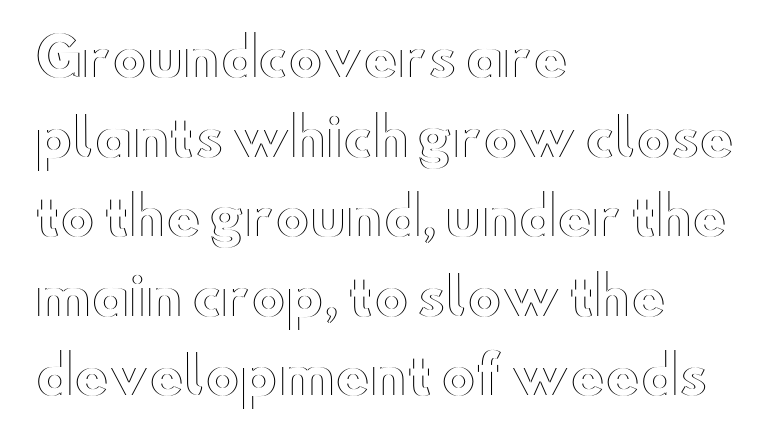
The image shows 52 px wide type, upright; set left-aligned, normal line spacing (1.53x), normal letter spacing, not underlined; a small x-height.
